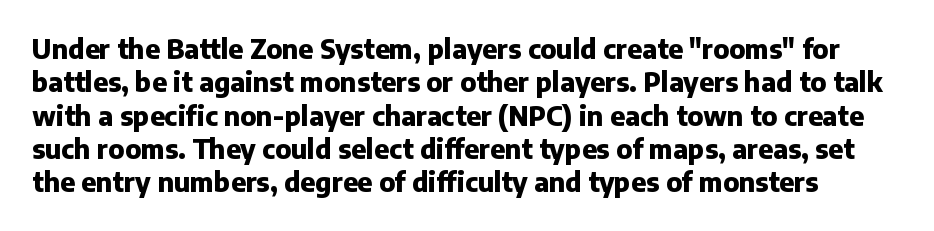
Glyph-to-glyph distance matches everyday printed text. Caption: bold face, heavy strokes. Check the space under the baseline: it is left empty. Whoever set this chose a conventional vertical rhythm.
